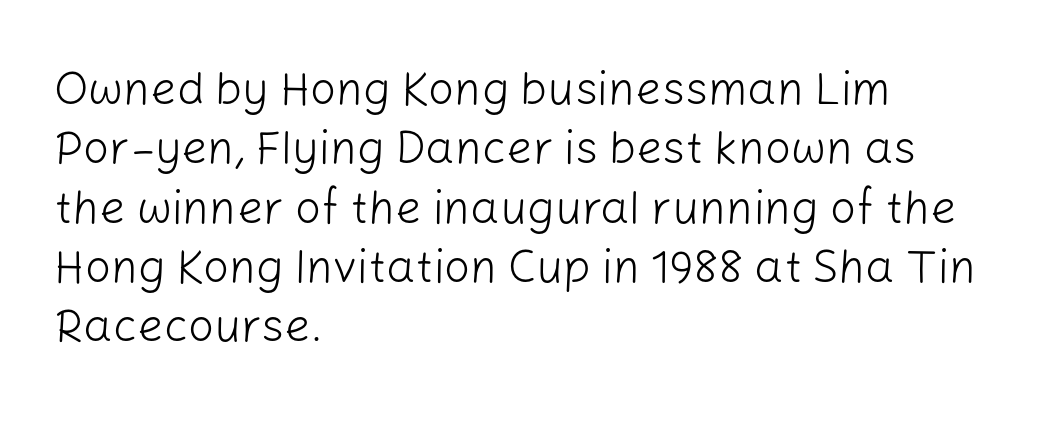
Q: Is the text bold? A: No.
Q: Is the text italic (slanted)? A: No, it is upright.
Q: Is the typeface a serif or a sans-serif typeface? A: Sans-serif.
Q: Is the text underlined? A: No.
Q: How is the paragraph aligned? A: Left-aligned.
Q: Is the spacing between letters normal or unusually wide? A: Normal.
Q: Is the spacing between lines tight, normal or loose? A: Normal.
Q: Width (condensed, normal, or wide)? A: Normal.
Q: Stroke contrast? A: Low.
Q: x-height? A: Medium.
Q: Monospaced? A: No.
